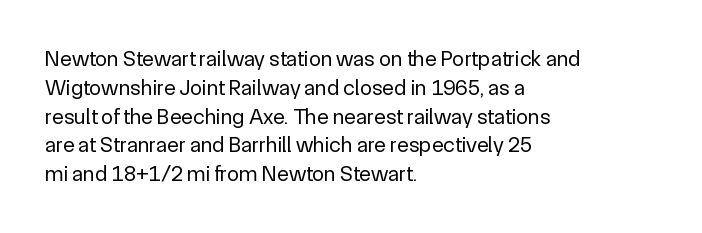
Q: Is the text bold? A: No.
Q: Is the text italic (slanted)? A: No, it is upright.
Q: Is the text underlined? A: No.
Q: How is the paragraph aligned? A: Left-aligned.
Q: Is the spacing between letters normal or unusually wide? A: Normal.
Q: Is the spacing between lines tight, normal or loose? A: Normal.
